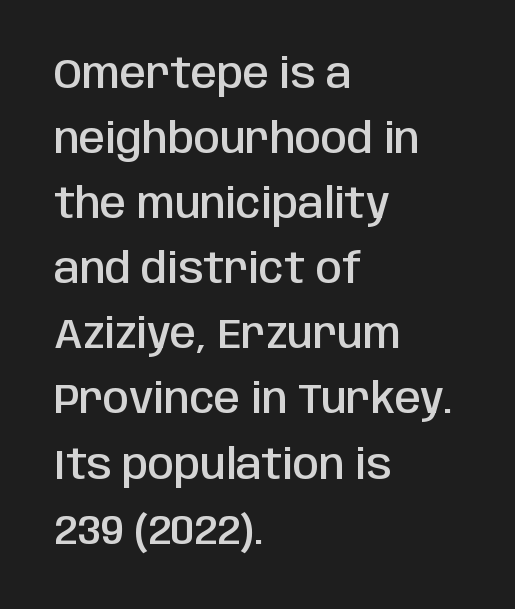
The image shows 42 px semibold, condensed sans-serif type, upright; set left-aligned, normal line spacing (1.55x), normal letter spacing, not underlined; low stroke contrast and a large x-height.
